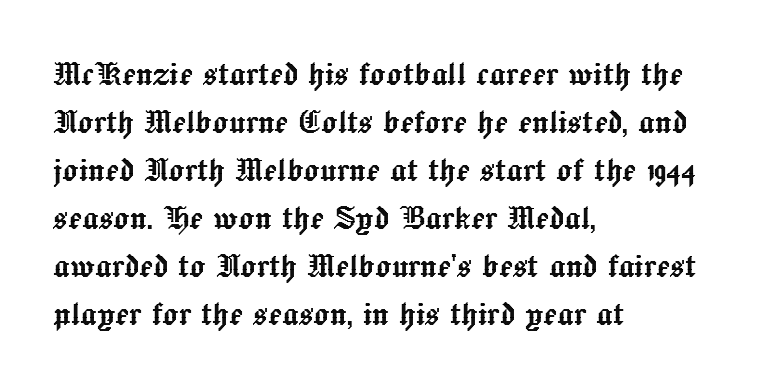
The image shows 40 px text type, upright; set left-aligned, line spacing 1.2x, normal letter spacing, not underlined; a medium x-height.
